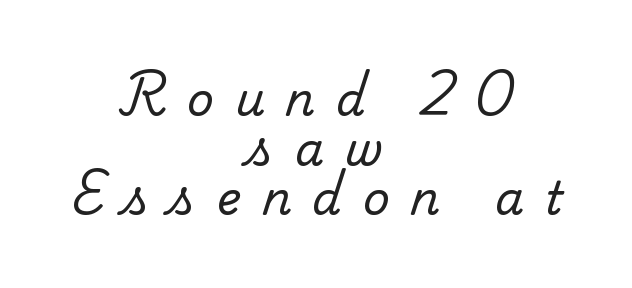
Q: Is the text bold? A: No.
Q: Is the typeface a serif or a sans-serif typeface? A: Serif.
Q: Is the text underlined? A: No.
Q: How is the paragraph aligned? A: Centered.
Q: Is the spacing between letters normal or unusually wide? A: Unusually wide.
Q: Is the spacing between lines tight, normal or loose? A: Tight.
Q: Width (condensed, normal, or wide)? A: Normal.
Q: Stroke contrast? A: Low.
Q: x-height? A: Small.
Q: Monospaced? A: No.
